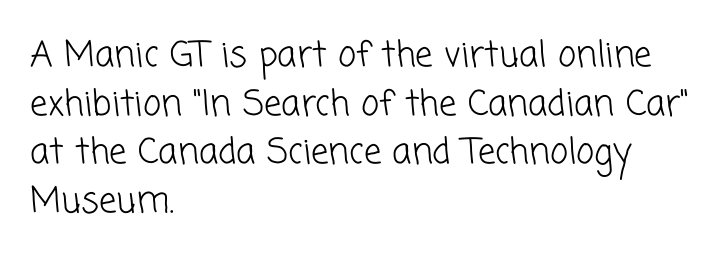
{"serif": "no", "bold": "no", "weight": "light", "width": "normal", "stroke_contrast": "low", "x_height": "medium", "monospaced": "no", "underline": "no", "align": "left", "line_spacing": "normal", "line_spacing_ratio": 1.39, "letter_spacing": "normal", "letter_spacing_em": 0.0, "glyph_px": 35}
